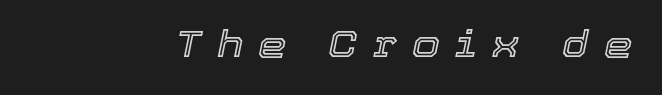
The image shows 36 px text type, italic (leaning right); set unusually wide letter spacing (+0.42 em), not underlined; a medium x-height.
